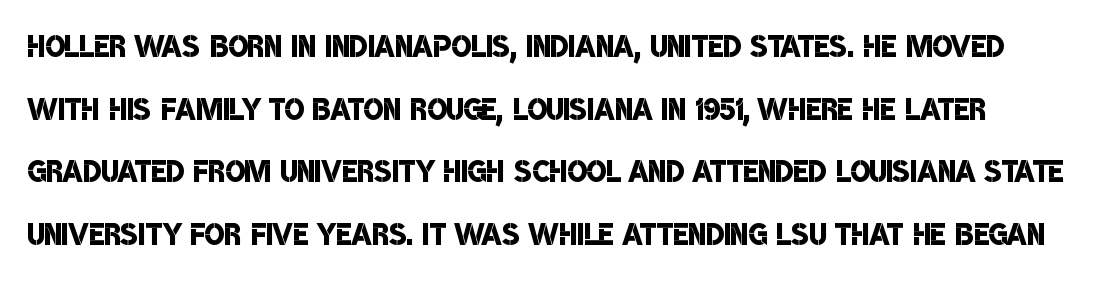
{"serif": "no", "bold": "semi", "weight": "semibold", "width": "condensed", "stroke_contrast": "low", "x_height": "large", "monospaced": "no", "underline": "no", "line_spacing": "normal", "line_spacing_ratio": 1.53, "letter_spacing": "normal", "letter_spacing_em": 0.0, "glyph_px": 41}
